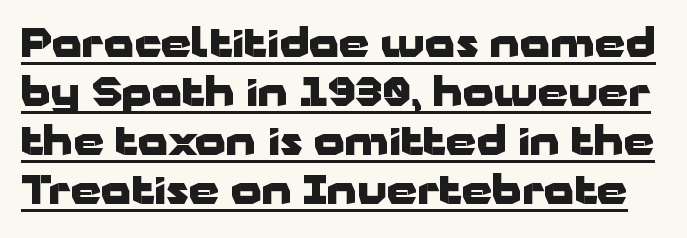
Q: Is the text bold? A: Yes.
Q: Is the text italic (slanted)? A: No, it is upright.
Q: Is the typeface a serif or a sans-serif typeface? A: Sans-serif.
Q: Is the text underlined? A: Yes.
Q: Is the spacing between letters normal or unusually wide? A: Normal.
Q: Is the spacing between lines tight, normal or loose? A: Normal.
Q: Width (condensed, normal, or wide)? A: Wide.
Q: Stroke contrast? A: Low.
Q: x-height? A: Medium.
Q: Monospaced? A: No.
